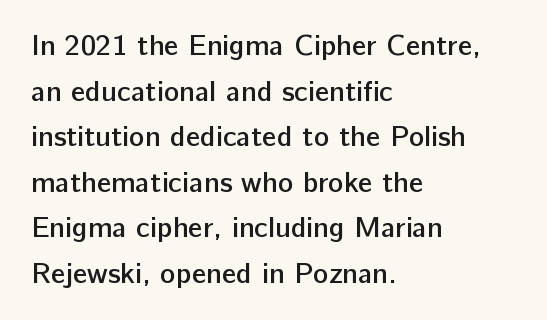
Q: Is the text bold? A: Semi-bold.
Q: Is the text italic (slanted)? A: No, it is upright.
Q: Is the typeface a serif or a sans-serif typeface? A: Sans-serif.
Q: Is the text underlined? A: No.
Q: How is the paragraph aligned? A: Left-aligned.
Q: Is the spacing between letters normal or unusually wide? A: Normal.
Q: Is the spacing between lines tight, normal or loose? A: Normal.
Q: Width (condensed, normal, or wide)? A: Normal.
Q: Stroke contrast? A: Low.
Q: x-height? A: Medium.
Q: Monospaced? A: No.
